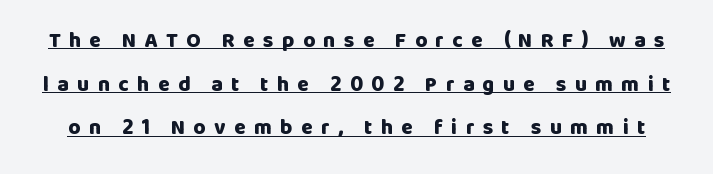
The image shows 21 px bold type, upright; set loose line spacing (2.08x), unusually wide letter spacing (+0.4 em), underlined.
